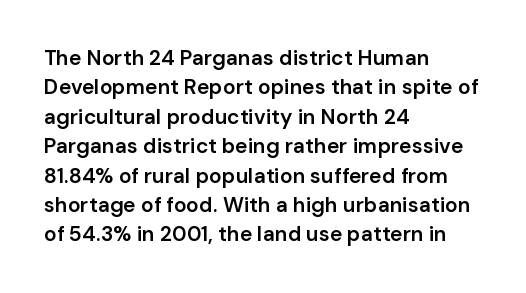
Q: Is the text bold? A: Semi-bold.
Q: Is the text italic (slanted)? A: No, it is upright.
Q: Is the text underlined? A: No.
Q: How is the paragraph aligned? A: Left-aligned.
Q: Is the spacing between letters normal or unusually wide? A: Normal.
Q: Is the spacing between lines tight, normal or loose? A: Normal.
